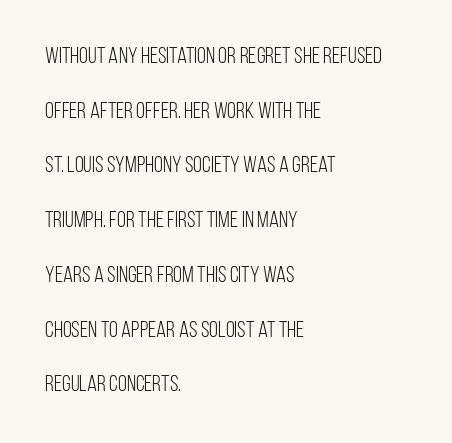
It's the straight-up-and-down kind of type. The lines are quadded left. Words float on clear page, feet unadorned. Between one letter and the next there's only the usual sliver of space.
